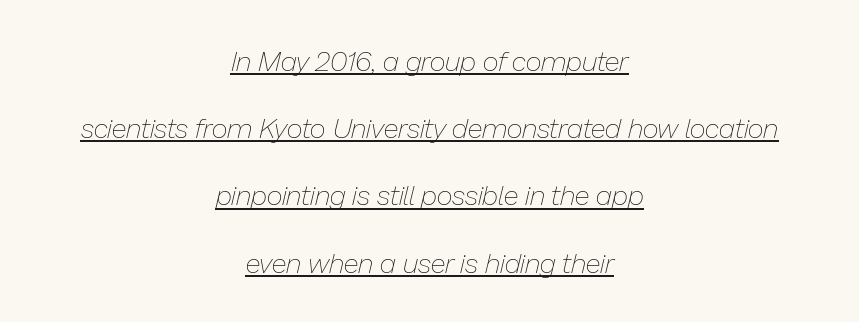
The image shows 28 px thin type, italic (leaning right); set centered, loose line spacing (2.4x), normal letter spacing, underlined; low stroke contrast and a medium x-height.
